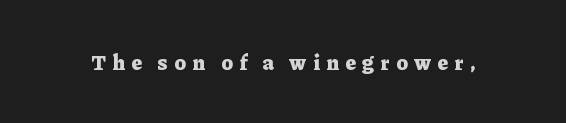
Honestly, the letter spacing is so wide it's the main thing you notice. The axis of the letterforms is exactly vertical. Only glyphs here, with clear space below each row. Students, this is bold: see how much ink each stroke carries.
